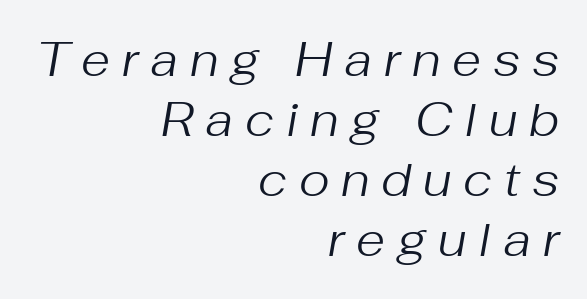
{"italic": "yes", "lean": "right", "slant_degrees": 10, "bold": "no", "weight": "regular", "width": "normal", "stroke_contrast": "medium", "x_height": "medium", "monospaced": "no", "underline": "no", "align": "right", "line_spacing": "normal", "line_spacing_ratio": 1.28, "letter_spacing": "wide", "letter_spacing_em": 0.25, "glyph_px": 47}
